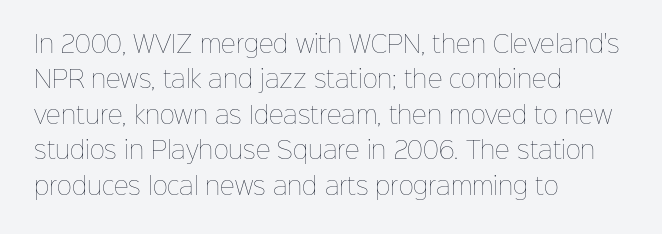
The face looks like a standard text weight, possibly lighter. Vertical strokes here are truly vertical. These lines keep a tight, regular rhythm from letter to letter. Leading matches the norm, producing a regular column. Left-aligned paragraph, ragged on the right. The space directly below the letters is spotless.
